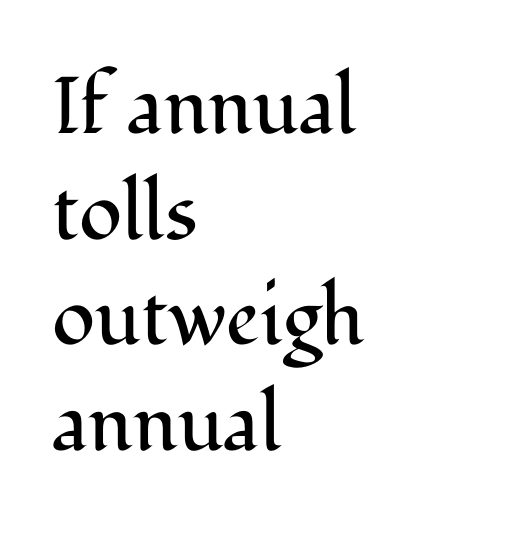
Q: Is the text bold? A: No.
Q: Is the text italic (slanted)? A: No, it is upright.
Q: Is the typeface a serif or a sans-serif typeface? A: Serif.
Q: Is the text underlined? A: No.
Q: How is the paragraph aligned? A: Left-aligned.
Q: Is the spacing between letters normal or unusually wide? A: Normal.
Q: Is the spacing between lines tight, normal or loose? A: Normal.
Q: Width (condensed, normal, or wide)? A: Normal.
Q: Stroke contrast? A: Medium.
Q: x-height? A: Medium.
Q: Monospaced? A: No.
